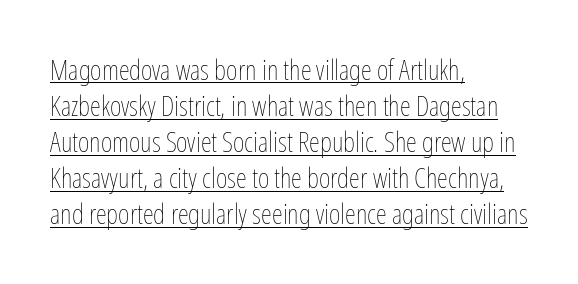
Q: Is the text bold? A: No.
Q: Is the text italic (slanted)? A: No, it is upright.
Q: Is the text underlined? A: Yes.
Q: How is the paragraph aligned? A: Left-aligned.
Q: Is the spacing between letters normal or unusually wide? A: Normal.
Q: Is the spacing between lines tight, normal or loose? A: Normal.
Q: Width (condensed, normal, or wide)? A: Condensed.
Q: Stroke contrast? A: Low.
Q: x-height? A: Medium.
Q: Monospaced? A: No.
